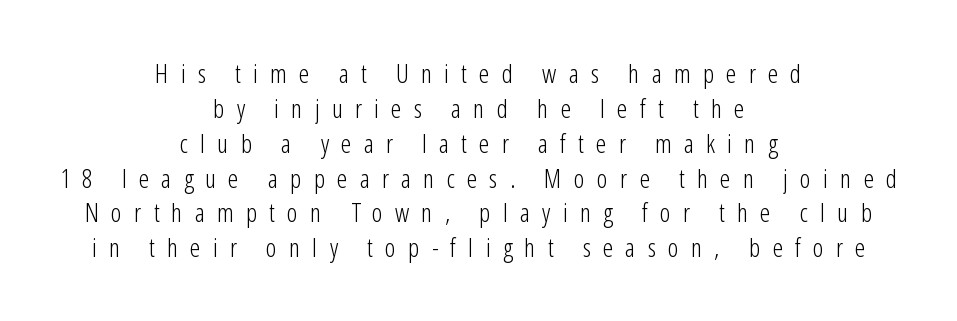
Q: Is the text bold? A: No.
Q: Is the text italic (slanted)? A: No, it is upright.
Q: Is the text underlined? A: No.
Q: How is the paragraph aligned? A: Centered.
Q: Is the spacing between letters normal or unusually wide? A: Unusually wide.
Q: Is the spacing between lines tight, normal or loose? A: Normal.
